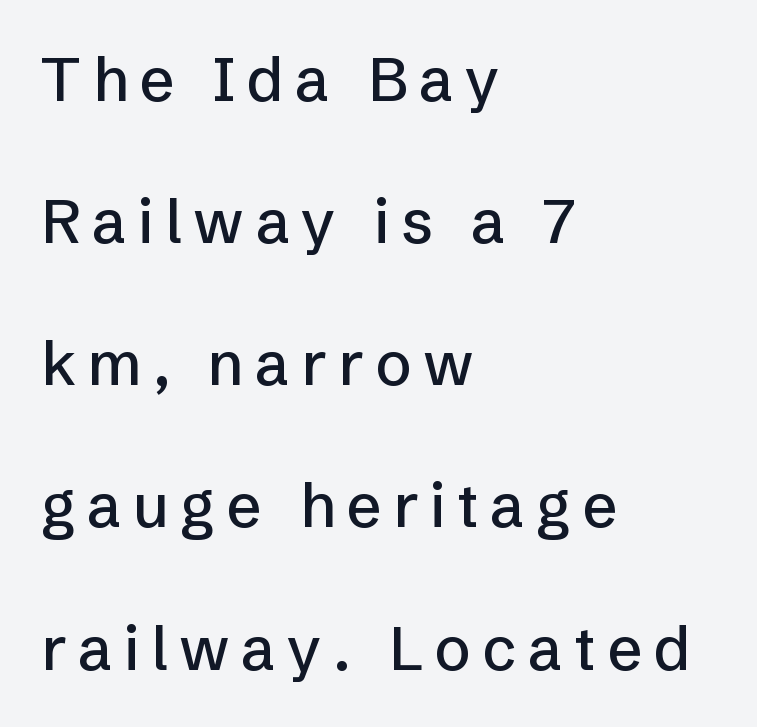
Think of a printed novel: that variable character pitch is what you see here. Rows of type keep a wide berth in the vertical direction. Designer's note — italics off, roman on. Horizontal alignment here is leftward, the default for most running prose. The designer went with a sans here, leaving each stem footless.
